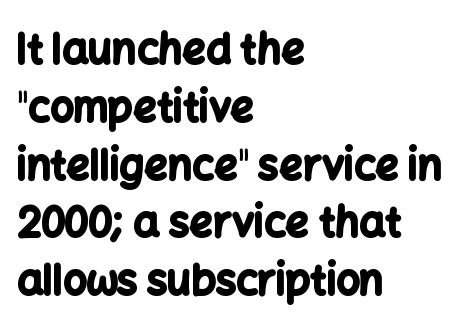
{"serif": "no", "italic": "no", "bold": "yes", "weight": "bold", "width": "normal", "stroke_contrast": "low", "x_height": "medium", "monospaced": "no", "underline": "no", "align": "left", "line_spacing": "normal", "line_spacing_ratio": 1.41, "letter_spacing": "normal", "letter_spacing_em": 0.0, "glyph_px": 41}
